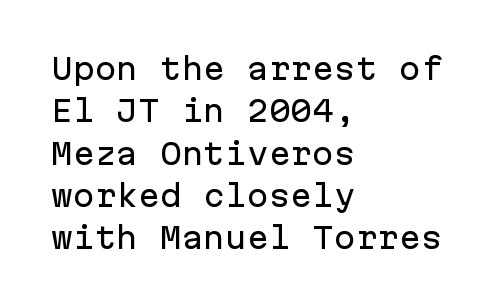
Alignment: flush left. Fixed-width glyphs throughout — classic coding-font behaviour. Check under the words: just untouched page. How are the letters spaced? Ordinarily, with no added tracking. Successive baselines arrive at the customary interval.
